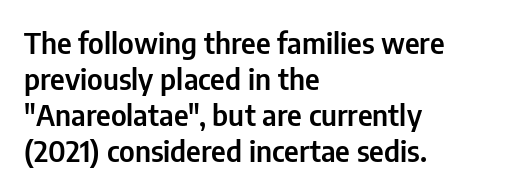
Think of a printed novel: that variable character pitch is what you see here. Every character sits straight up, as roman type does. Examine the stroke ends and you'll find no serifs. Does extra space separate the letters? No, they use regular spacing.
